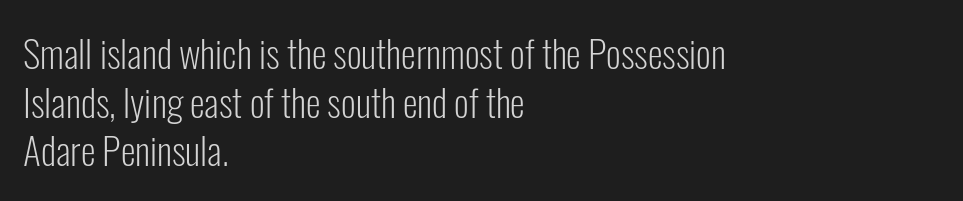
{"serif": "no", "italic": "no", "bold": "no", "weight": "light", "width": "condensed", "stroke_contrast": "low", "x_height": "medium", "monospaced": "no", "underline": "no", "align": "left", "line_spacing": "normal", "line_spacing_ratio": 1.28, "letter_spacing": "normal", "letter_spacing_em": 0.0, "glyph_px": 38}
